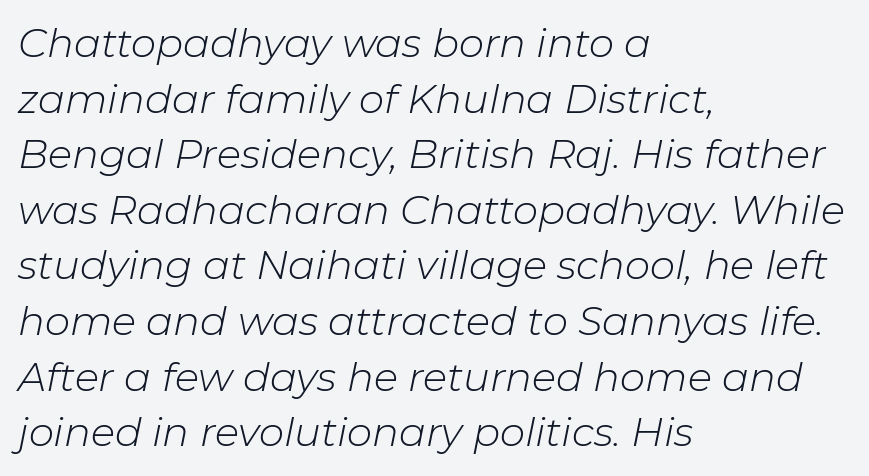
One-word summary of the alignment: left. Varying glyph widths throughout — classic text-font behaviour. Glyph-to-glyph distance matches everyday printed text. Designer's note — italics engaged. Clear beneath every line of the passage.
